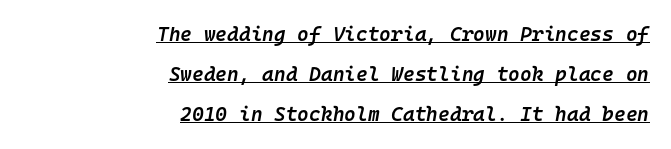
The image shows 20 px text type, italic (leaning right); set right-aligned, loose line spacing (2.01x), normal letter spacing, underlined.
